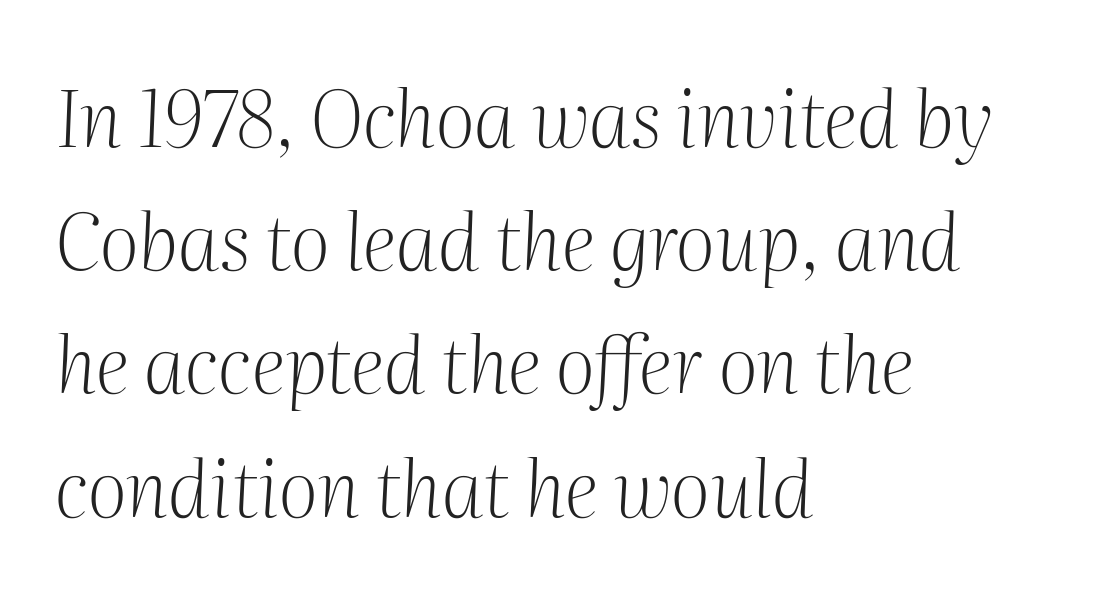
Q: Is the text bold? A: No.
Q: Is the text italic (slanted)? A: Yes, it leans right by about 2 degrees.
Q: Is the typeface a serif or a sans-serif typeface? A: Serif.
Q: Is the text underlined? A: No.
Q: How is the paragraph aligned? A: Left-aligned.
Q: Is the spacing between letters normal or unusually wide? A: Normal.
Q: Is the spacing between lines tight, normal or loose? A: Normal.
Q: Width (condensed, normal, or wide)? A: Normal.
Q: Stroke contrast? A: Medium.
Q: x-height? A: Medium.
Q: Monospaced? A: No.
